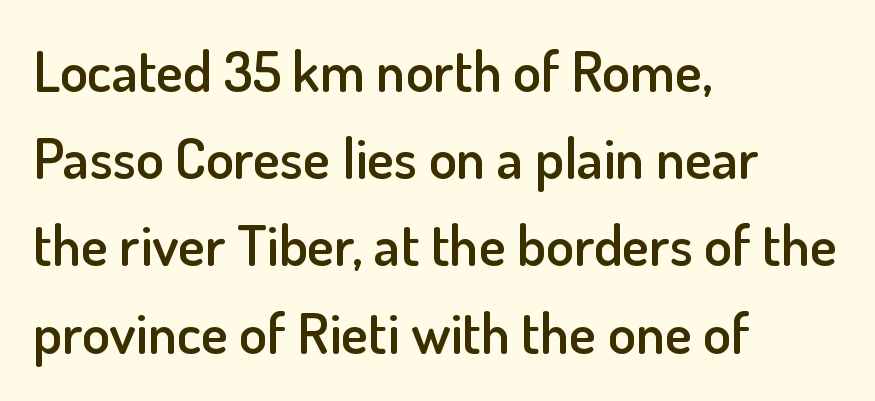
A normal amount of white space separates one row of letters from the next. Caption: standard tracking, unaltered. Varying glyph widths throughout — classic text-font behaviour. Designer's note — italics off, roman on. You can tell from the bare stems that sans-serif type was used.
